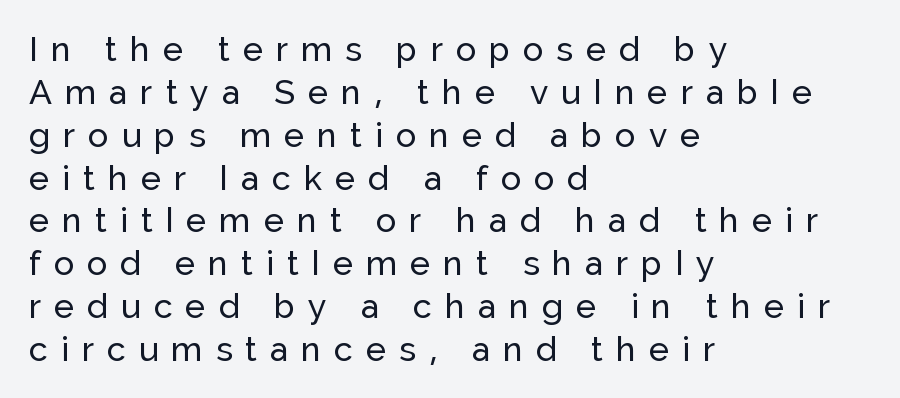
Q: Is the text italic (slanted)? A: No, it is upright.
Q: Is the typeface a serif or a sans-serif typeface? A: Sans-serif.
Q: Is the text underlined? A: No.
Q: How is the paragraph aligned? A: Left-aligned.
Q: Is the spacing between letters normal or unusually wide? A: Unusually wide.
Q: Is the spacing between lines tight, normal or loose? A: Normal.
Q: Width (condensed, normal, or wide)? A: Normal.
Q: Stroke contrast? A: Low.
Q: x-height? A: Medium.
Q: Monospaced? A: No.
